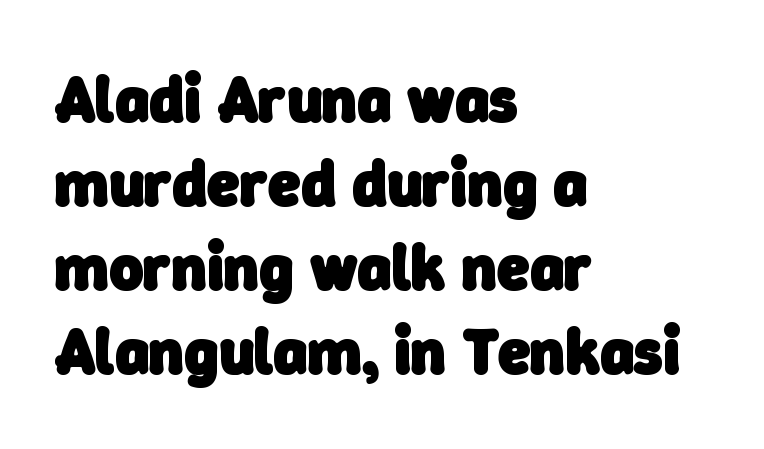
The strip under each line holds only bare page. A normal amount of white space separates one row of letters from the next. Does the type have serifs? No, each stem ends abruptly. If you drew a ruler down the left edge, every line would touch it. Heft: maximum for text — a bold. There is no visible air inserted between adjacent glyphs.
